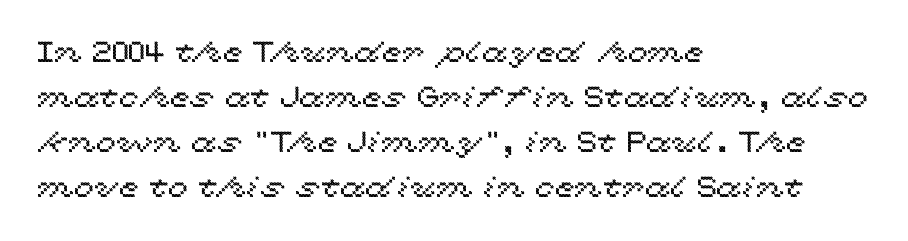
What stands out about the letter spacing? Nothing — it is the standard amount. If you measured baseline to baseline, you'd find a middling distance. Each letter keeps its own natural width here, so spacing adapts to shape.
